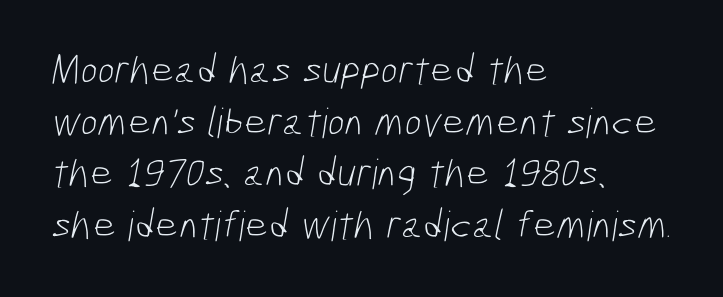
A sans-serif font was chosen for this passage. Do the characters align in a grid? No, the font is proportional. Quick note: interline space is typical. No chunkiness to these letters — they're not bold.
